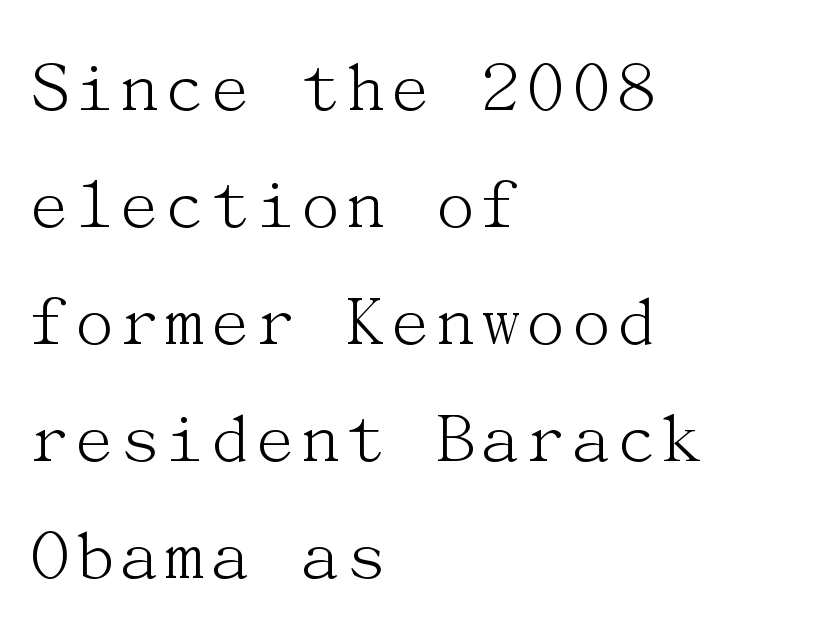
Is this a sans? No — the strokes have serifs. Type without underlining. Left-aligned paragraph, ragged on the right. The weight tops out at a normal text grade. There is no visible air inserted between adjacent glyphs.
